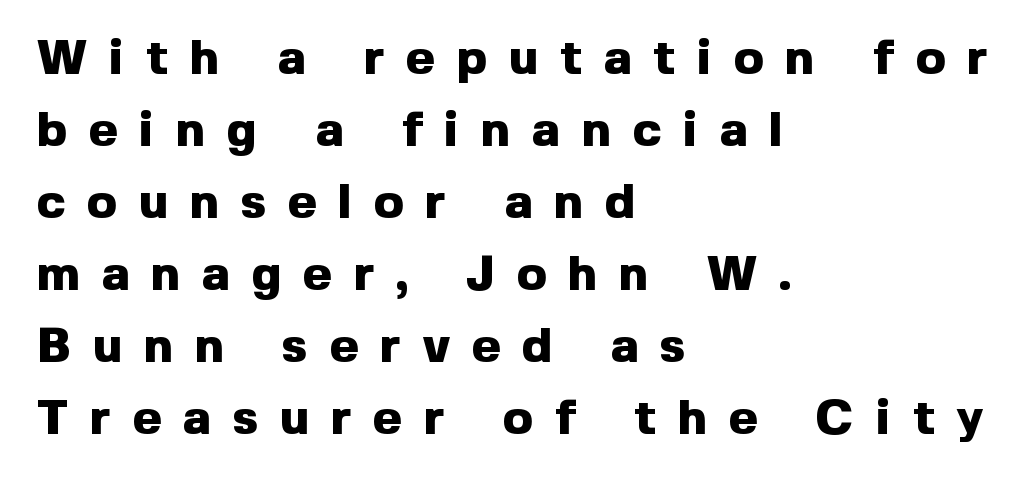
The image shows 49 px heavy sans-serif type, upright; set left-aligned, normal line spacing (1.47x), unusually wide letter spacing (+0.45 em), not underlined; a medium x-height.
